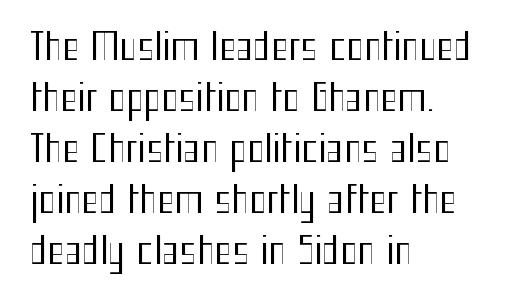
Q: Is the text bold? A: No.
Q: Is the text italic (slanted)? A: No, it is upright.
Q: Is the typeface a serif or a sans-serif typeface? A: Sans-serif.
Q: Is the text underlined? A: No.
Q: How is the paragraph aligned? A: Left-aligned.
Q: Is the spacing between letters normal or unusually wide? A: Normal.
Q: Is the spacing between lines tight, normal or loose? A: Normal.
Q: Width (condensed, normal, or wide)? A: Condensed.
Q: Stroke contrast? A: Medium.
Q: x-height? A: Medium.
Q: Monospaced? A: No.
